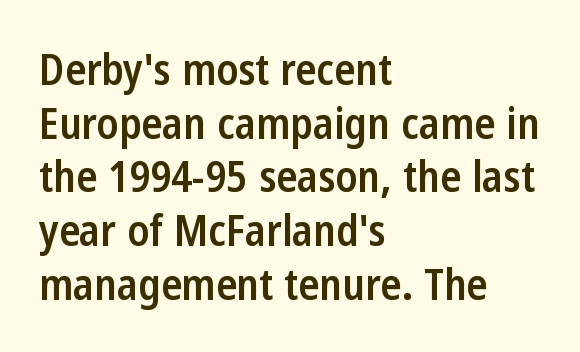
{"serif": "no", "italic": "no", "bold": "semi", "weight": "semibold", "width": "condensed", "stroke_contrast": "low", "x_height": "medium", "monospaced": "no", "underline": "no", "align": "left", "line_spacing": "normal", "line_spacing_ratio": 1.25, "letter_spacing": "normal", "letter_spacing_em": 0.0, "glyph_px": 43}
